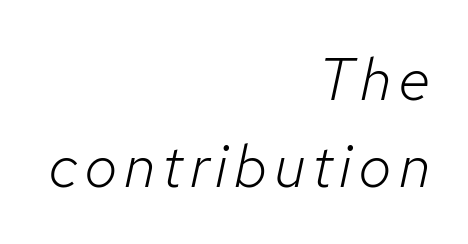
The image shows 60 px light type, italic (leaning right); set right-aligned, normal line spacing (1.45x), not underlined; low stroke contrast and a medium x-height.
